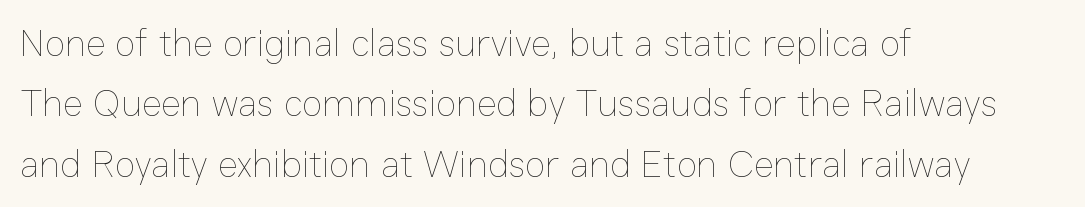
Q: Is the text bold? A: No.
Q: Is the text italic (slanted)? A: No, it is upright.
Q: Is the text underlined? A: No.
Q: How is the paragraph aligned? A: Left-aligned.
Q: Is the spacing between letters normal or unusually wide? A: Normal.
Q: Is the spacing between lines tight, normal or loose? A: Normal.
Q: Width (condensed, normal, or wide)? A: Normal.
Q: Stroke contrast? A: Low.
Q: x-height? A: Medium.
Q: Monospaced? A: No.
